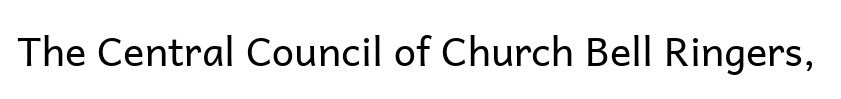
The image shows 40 px regular-weight sans-serif type, upright; set normal letter spacing, not underlined; low stroke contrast and a medium x-height.
